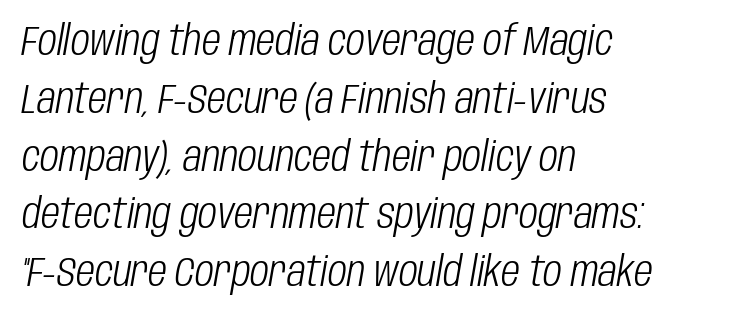
{"italic": "yes", "lean": "right", "slant_degrees": 10, "bold": "no", "weight": "light", "width": "condensed", "stroke_contrast": "low", "x_height": "large", "monospaced": "no", "underline": "no", "align": "left", "line_spacing": "normal", "line_spacing_ratio": 1.41, "letter_spacing": "normal", "letter_spacing_em": 0.0, "glyph_px": 41}
